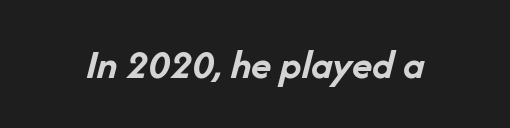
The image shows 42 px semibold type, italic (leaning right); set normal letter spacing, not underlined; low stroke contrast and a medium x-height.
